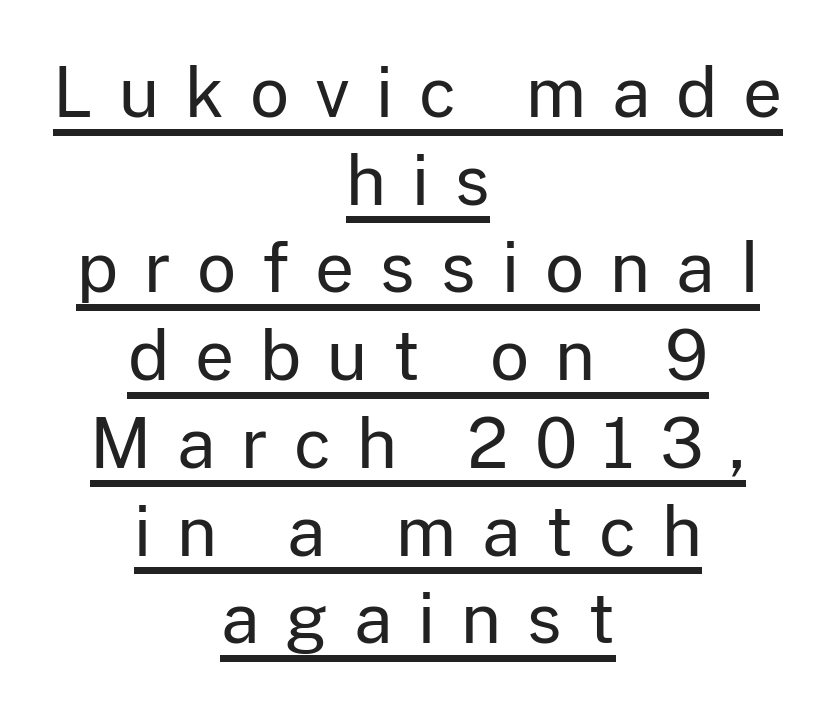
The image shows 68 px regular-weight sans-serif type, upright; set centered, normal line spacing (1.29x), unusually wide letter spacing (+0.38 em), underlined; low stroke contrast and a medium x-height.
